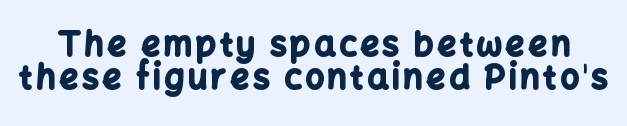
Q: Is the text bold? A: Yes.
Q: Is the text italic (slanted)? A: No, it is upright.
Q: Is the typeface a serif or a sans-serif typeface? A: Sans-serif.
Q: Is the text underlined? A: No.
Q: Is the spacing between lines tight, normal or loose? A: Tight.
Q: Width (condensed, normal, or wide)? A: Normal.
Q: Stroke contrast? A: Low.
Q: x-height? A: Medium.
Q: Monospaced? A: No.
